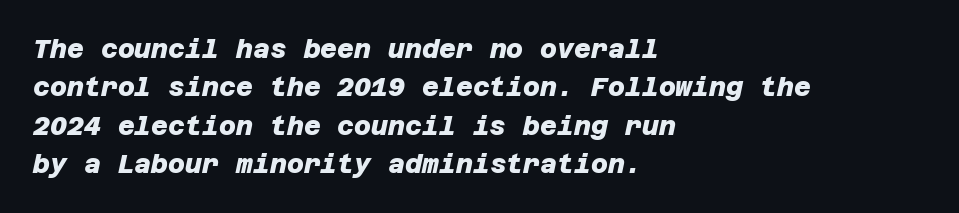
{"bold": "yes", "underline": "no", "align": "left", "line_spacing": "normal", "line_spacing_ratio": 1.48, "letter_spacing": "normal", "letter_spacing_em": 0.0, "glyph_px": 26}
